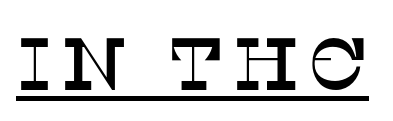
{"serif": "yes", "italic": "no", "width": "normal", "stroke_contrast": "low", "x_height": "large", "monospaced": "no", "underline": "yes", "glyph_px": 74}
